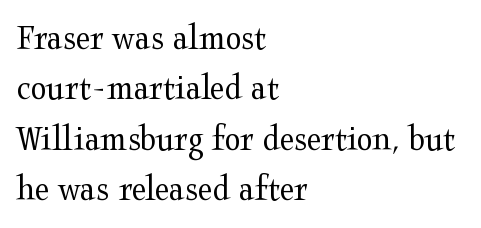
{"serif": "yes", "italic": "no", "bold": "no", "weight": "regular", "width": "wide", "stroke_contrast": "medium", "x_height": "medium", "monospaced": "no", "underline": "no", "align": "left", "line_spacing": "normal", "line_spacing_ratio": 1.36, "letter_spacing": "normal", "letter_spacing_em": 0.0, "glyph_px": 37}
